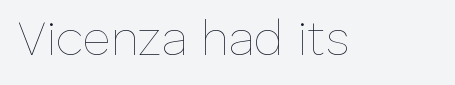
{"italic": "no", "bold": "no", "weight": "thin", "width": "normal", "stroke_contrast": "low", "x_height": "medium", "monospaced": "no", "underline": "no", "letter_spacing": "normal", "letter_spacing_em": 0.0, "glyph_px": 48}
